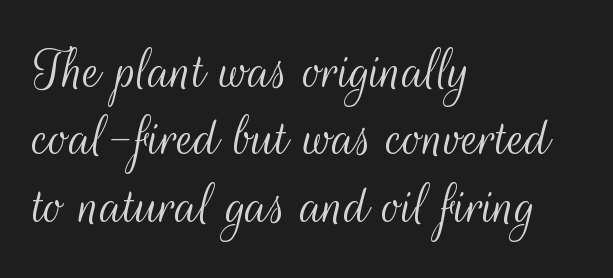
{"serif": "no", "bold": "no", "weight": "light", "width": "condensed", "stroke_contrast": "medium", "x_height": "small", "monospaced": "no", "underline": "no", "align": "left", "line_spacing": "tight", "line_spacing_ratio": 1.07, "letter_spacing": "normal", "letter_spacing_em": 0.0, "glyph_px": 63}
